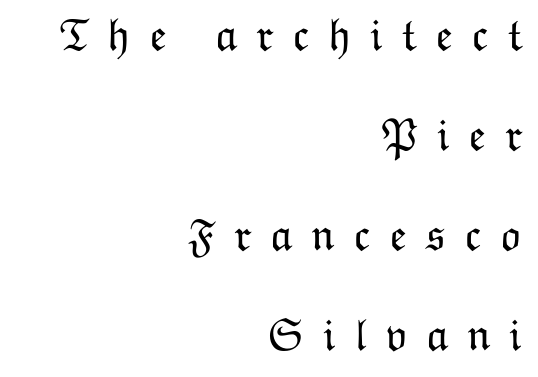
Stroke thickness stays within the range of a standard reading face or lighter. It's the straight-up-and-down kind of type. Someone cranked the tracking dial way up on this one. Is this a fixed-width face? No — the glyphs have proportional, varying widths. Bare-footed words on every line. Rows of type keep a wide berth in the vertical direction.
